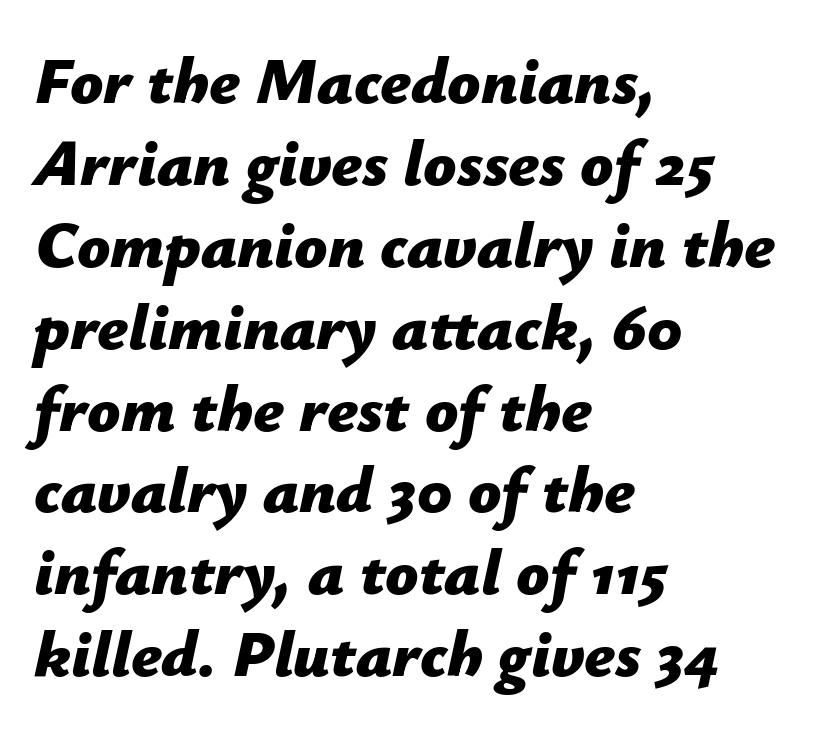
The image shows 65 px bold type, italic (leaning right); set left-aligned, normal line spacing (1.26x), normal letter spacing, not underlined; low stroke contrast and a medium x-height.
